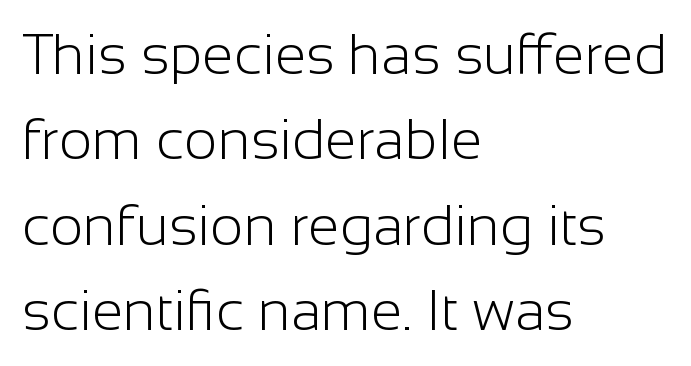
Q: Is the text bold? A: No.
Q: Is the text italic (slanted)? A: No, it is upright.
Q: Is the typeface a serif or a sans-serif typeface? A: Sans-serif.
Q: Is the text underlined? A: No.
Q: How is the paragraph aligned? A: Left-aligned.
Q: Is the spacing between letters normal or unusually wide? A: Normal.
Q: Is the spacing between lines tight, normal or loose? A: Normal.
Q: Width (condensed, normal, or wide)? A: Normal.
Q: Stroke contrast? A: Low.
Q: x-height? A: Medium.
Q: Monospaced? A: No.
